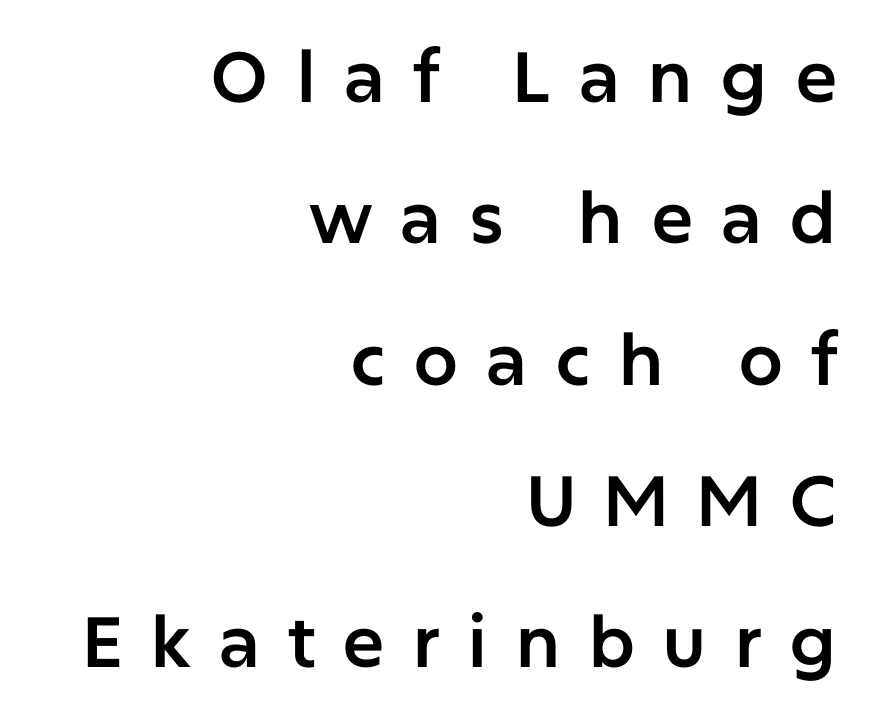
The image shows 71 px sans-serif type, upright; set right-aligned, loose line spacing (1.99x), unusually wide letter spacing (+0.38 em), not underlined; low stroke contrast and a medium x-height.
